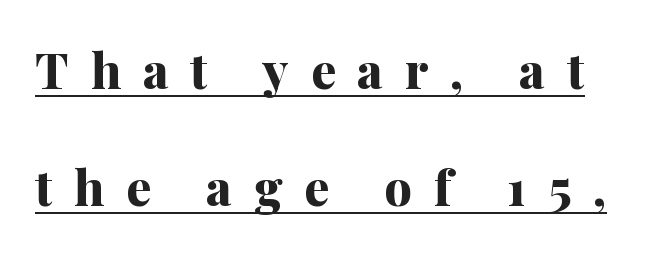
Underline: present. Old-style or modern, the face here clearly has serifs. Caption: bold face, heavy strokes. This is the regular roman posture of the typeface. The passage shown is typed in a proportional face where columns would drift. Caption: expanded tracking, letters set apart.
